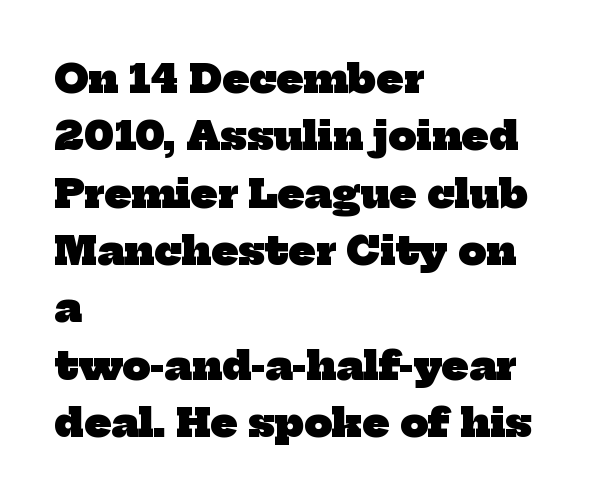
The image shows 39 px heavy serif type; set left-aligned, normal line spacing (1.47x), normal letter spacing, not underlined; low stroke contrast and a medium x-height.
